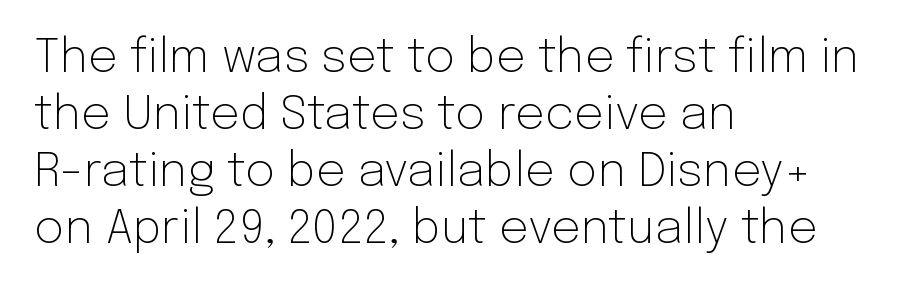
{"serif": "no", "italic": "no", "bold": "no", "weight": "light", "width": "normal", "stroke_contrast": "low", "x_height": "medium", "monospaced": "no", "underline": "no", "align": "left", "line_spacing_ratio": 1.21, "letter_spacing": "normal", "letter_spacing_em": 0.0, "glyph_px": 47}
